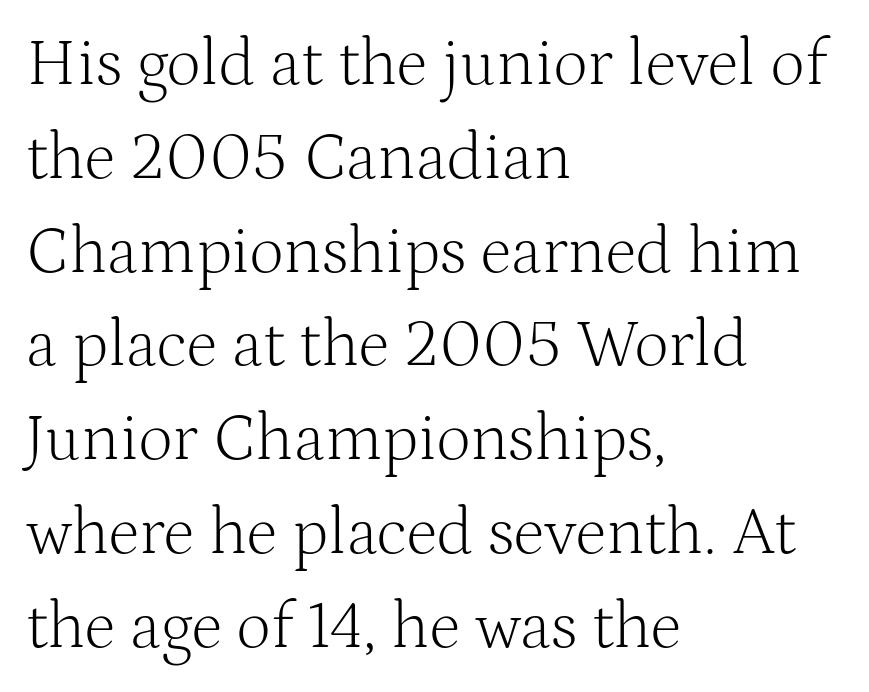
The image shows 67 px light serif type, upright; set left-aligned, normal line spacing (1.4x), normal letter spacing, not underlined; medium stroke contrast and a medium x-height.
